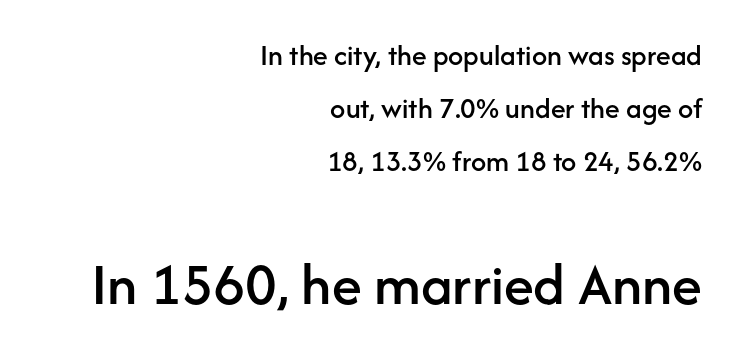
Line endings align vertically; line beginnings do not. How are the letters spaced? Ordinarily, with no added tracking. It's the straight-up-and-down kind of type. The letters in the lower block stand taller than those in the block above. Type without underlining. Is this a fixed-width face? No — the glyphs have proportional, varying widths.
